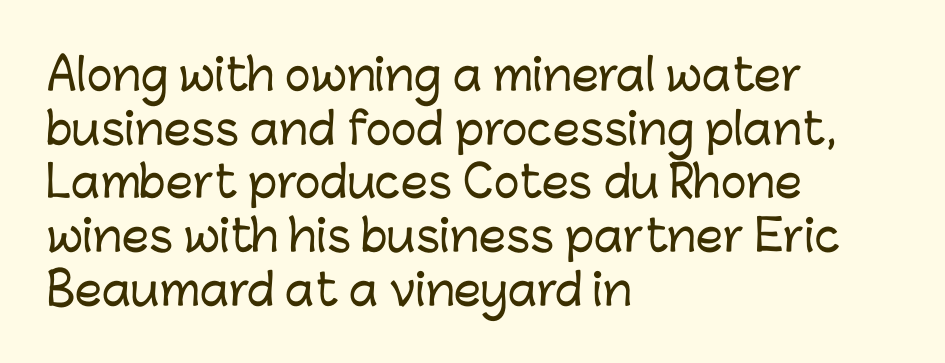
This block has exactly the height ordinary leading produces. Regarding serifs, this sample does without them. This is roman type, the default non-slanted kind. Only glyphs here, with clear space below each row.
